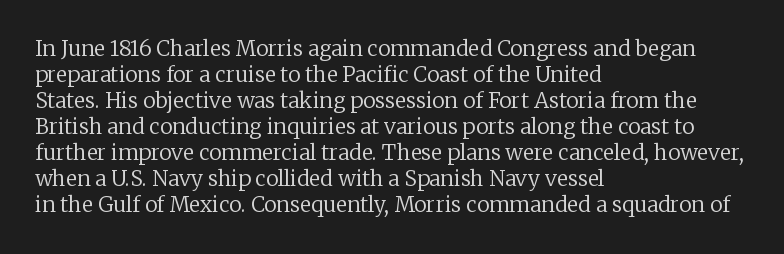
{"italic": "no", "bold": "no", "underline": "no", "align": "left", "line_spacing_ratio": 1.24, "letter_spacing": "normal", "letter_spacing_em": 0.0, "glyph_px": 21}
